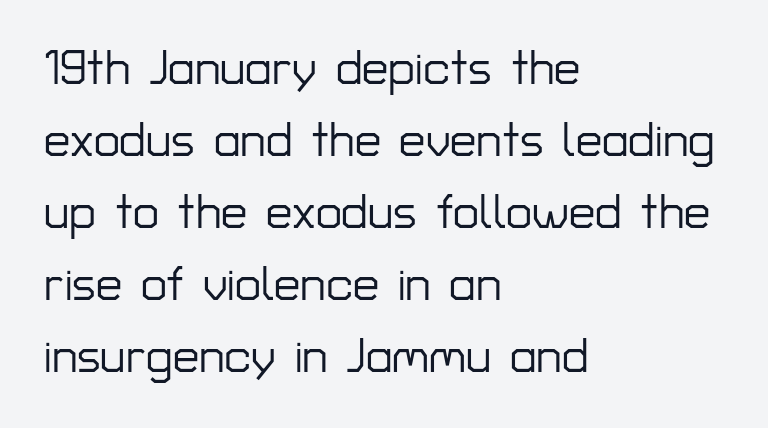
The image shows 47 px sans-serif type, upright; set left-aligned, normal line spacing (1.53x), normal letter spacing, not underlined; low stroke contrast and a medium x-height.
